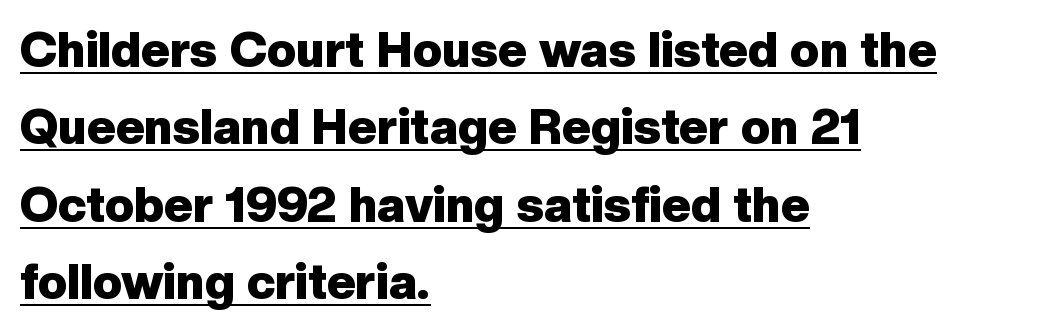
The image shows 49 px heavy sans-serif type, upright; set left-aligned, normal line spacing (1.58x), normal letter spacing, underlined; low stroke contrast and a medium x-height.
